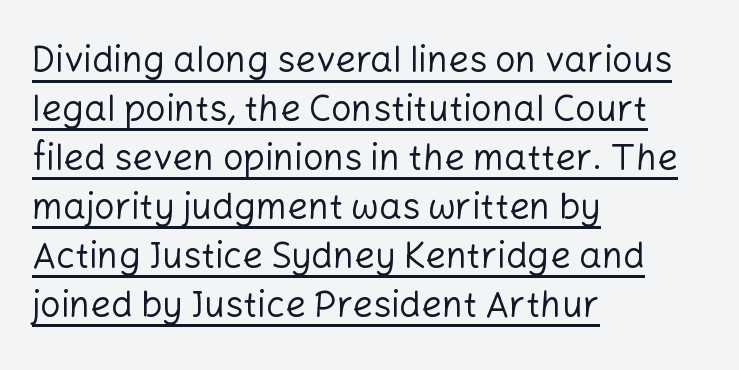
The image shows 36 px regular-weight sans-serif type, upright; set left-aligned, normal line spacing (1.36x), normal letter spacing, underlined; low stroke contrast and a medium x-height.
